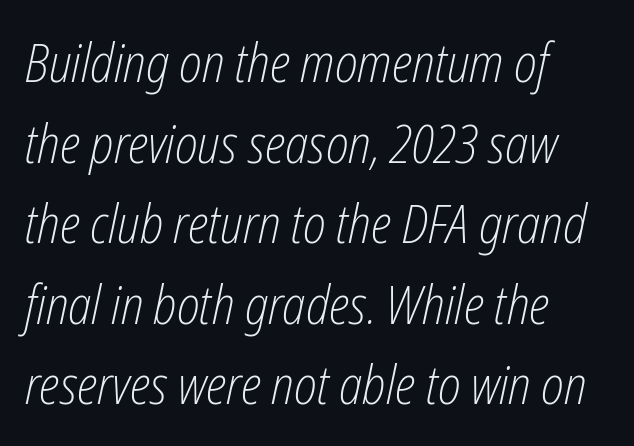
Which margin do the lines hug? The left one — the right edge is uneven. Here the glyphs are tracked normally, forming tight word shapes. When letters slant like this, we call the style italic. Counters stay open thanks to moderate or lighter strokes.
